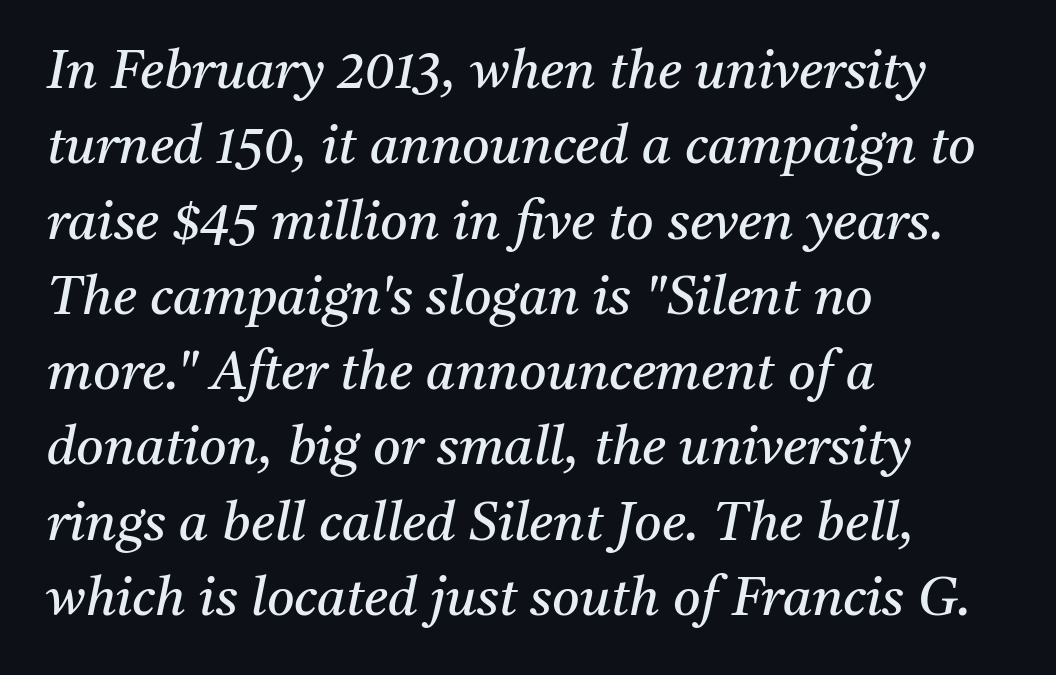
{"serif": "yes", "italic": "yes", "lean": "right", "slant_degrees": 11, "bold": "no", "weight": "regular", "width": "normal", "stroke_contrast": "medium", "x_height": "medium", "monospaced": "no", "underline": "no", "align": "left", "line_spacing": "normal", "line_spacing_ratio": 1.42, "letter_spacing": "normal", "letter_spacing_em": 0.0, "glyph_px": 53}
